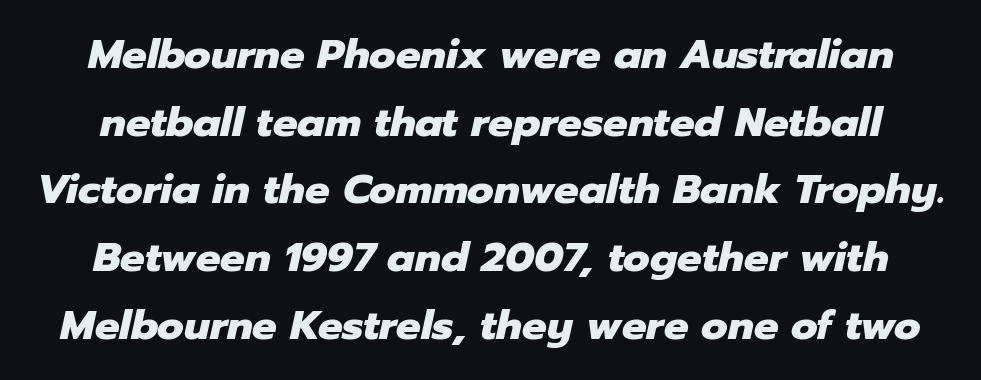
{"italic": "yes", "lean": "right", "slant_degrees": 12, "bold": "yes", "weight": "heavy", "width": "normal", "stroke_contrast": "low", "x_height": "medium", "monospaced": "no", "underline": "no", "line_spacing": "normal", "line_spacing_ratio": 1.65, "letter_spacing": "normal", "letter_spacing_em": 0.0, "glyph_px": 41}
